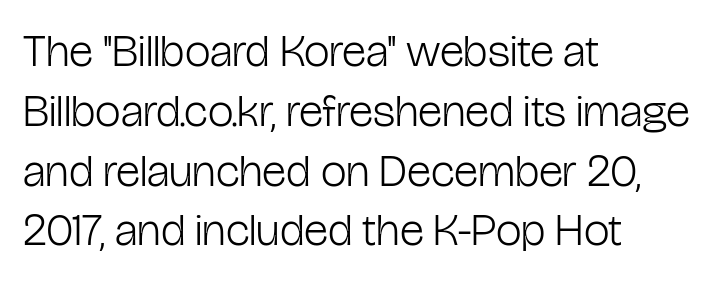
Q: Is the text bold? A: No.
Q: Is the text italic (slanted)? A: No, it is upright.
Q: Is the typeface a serif or a sans-serif typeface? A: Sans-serif.
Q: Is the text underlined? A: No.
Q: How is the paragraph aligned? A: Left-aligned.
Q: Is the spacing between letters normal or unusually wide? A: Normal.
Q: Is the spacing between lines tight, normal or loose? A: Normal.
Q: Width (condensed, normal, or wide)? A: Condensed.
Q: Stroke contrast? A: Low.
Q: x-height? A: Medium.
Q: Monospaced? A: No.
